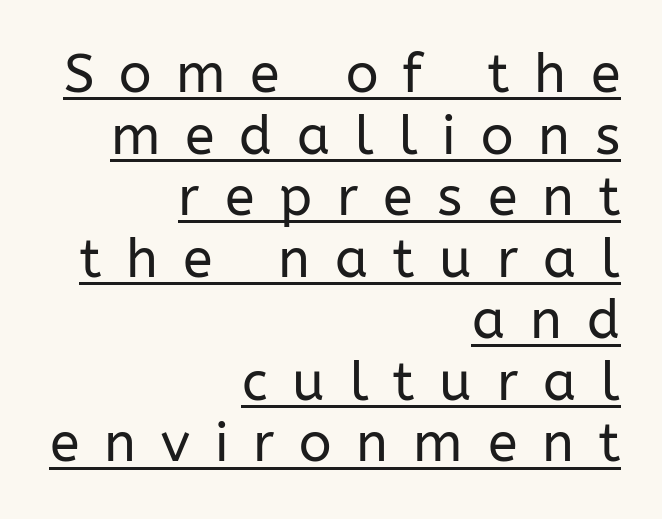
The image shows 54 px regular-weight sans-serif type, upright; set right-aligned, tight line spacing (1.14x), unusually wide letter spacing (+0.46 em), underlined; low stroke contrast and a medium x-height.
